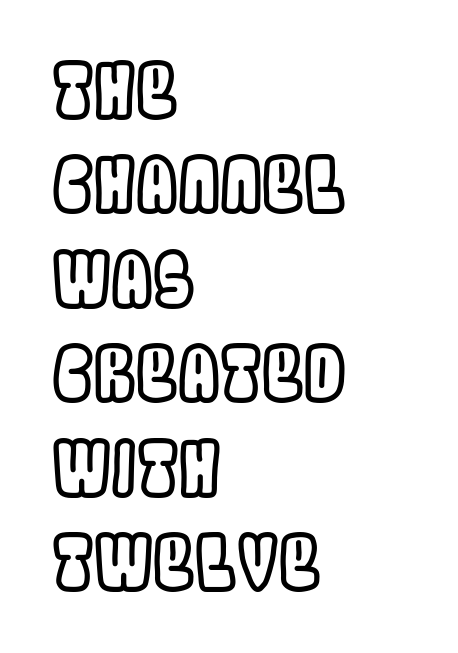
The image shows 75 px condensed type, upright; set left-aligned, normal line spacing (1.26x), normal letter spacing, not underlined; a large x-height.
